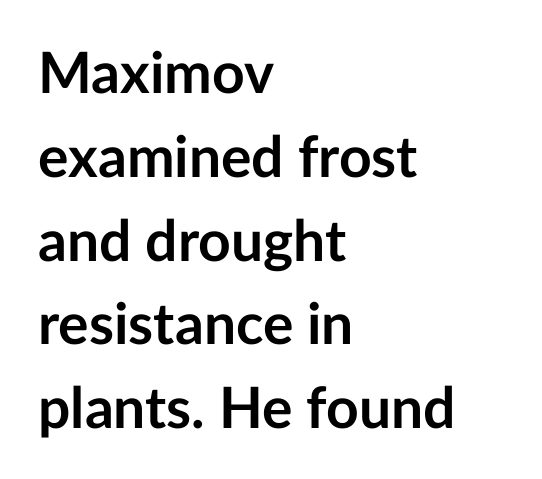
{"serif": "no", "italic": "no", "bold": "yes", "weight": "semibold", "width": "normal", "stroke_contrast": "low", "x_height": "medium", "monospaced": "no", "underline": "no", "align": "left", "line_spacing": "normal", "line_spacing_ratio": 1.47, "letter_spacing": "normal", "letter_spacing_em": 0.0, "glyph_px": 57}
